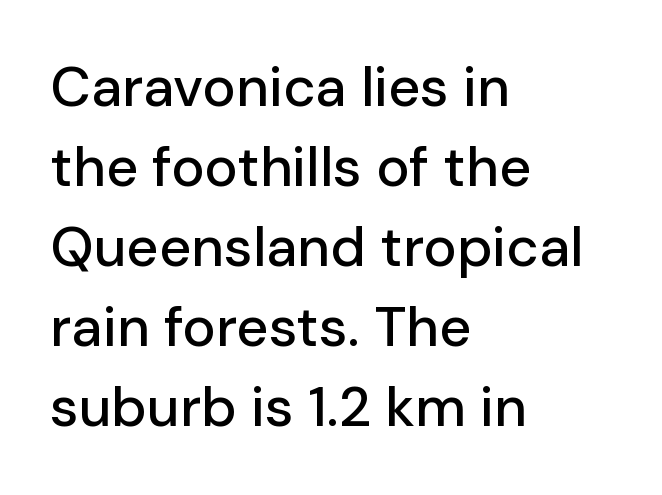
Q: Is the text italic (slanted)? A: No, it is upright.
Q: Is the typeface a serif or a sans-serif typeface? A: Sans-serif.
Q: Is the text underlined? A: No.
Q: How is the paragraph aligned? A: Left-aligned.
Q: Is the spacing between letters normal or unusually wide? A: Normal.
Q: Is the spacing between lines tight, normal or loose? A: Normal.
Q: Width (condensed, normal, or wide)? A: Normal.
Q: Stroke contrast? A: Low.
Q: x-height? A: Medium.
Q: Monospaced? A: No.
